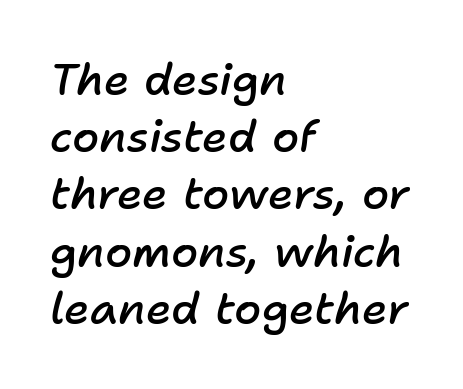
A semibold gives these letters moderate extra thickness, short of bold. Quick note: italic. Glyph-to-glyph distance matches everyday printed text. Horizontal bands of white between lines are of average thickness. Here the designer chose a conventional face with non-uniform glyph widths. The words here are not underlined.
